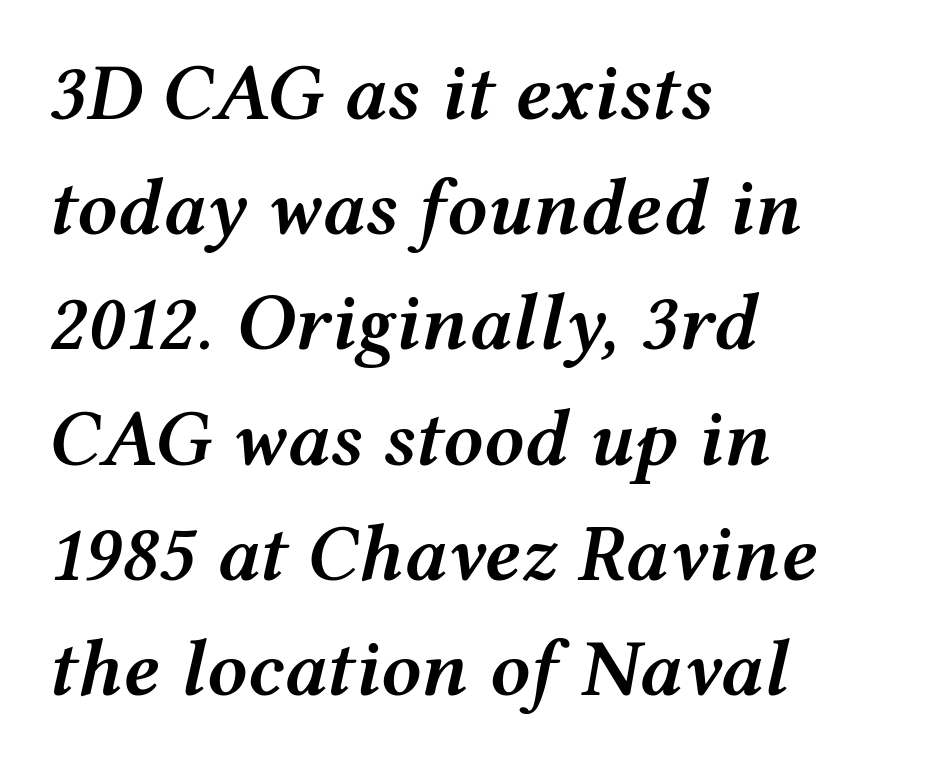
Yep, that's italic — everything's leaning. No extra tracking has been applied to these lines. How heavy is the stroke? Medium-heavy — a semibold, shy of bold. Note the varied advance widths — an 'i' is clearly narrower than an 'm'. The area under the type is left untouched. Leading: standard.
